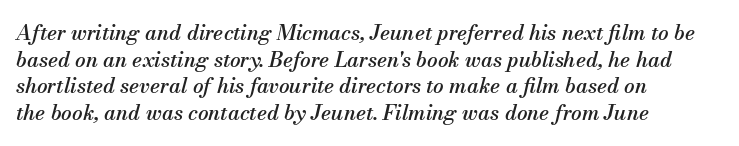
These lines sit exactly where default settings would place them. The glyphs are unaccompanied by any horizontal stroke below them. Tracking value appears to be zero — textbook default spacing. The rendering applies a slant to the glyphs. A classic flush-left, rag-right setting is used for this passage.
